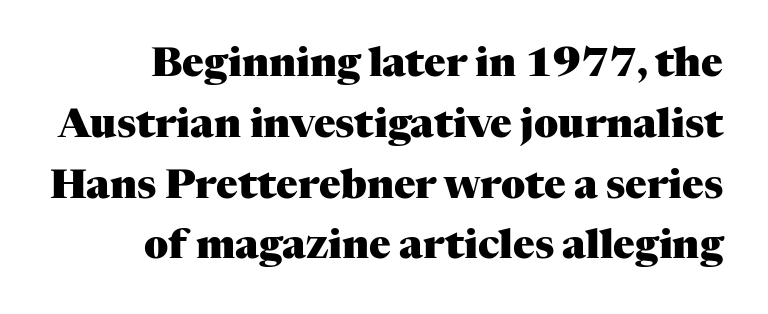
Q: Is the text bold? A: Yes.
Q: Is the text italic (slanted)? A: No, it is upright.
Q: Is the typeface a serif or a sans-serif typeface? A: Serif.
Q: Is the text underlined? A: No.
Q: Is the spacing between letters normal or unusually wide? A: Normal.
Q: Is the spacing between lines tight, normal or loose? A: Normal.
Q: Width (condensed, normal, or wide)? A: Normal.
Q: Stroke contrast? A: Medium.
Q: x-height? A: Medium.
Q: Monospaced? A: No.
